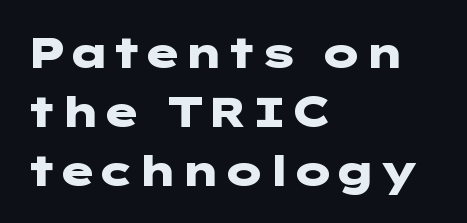
{"serif": "no", "italic": "no", "bold": "yes", "weight": "heavy", "width": "wide", "stroke_contrast": "low", "x_height": "medium", "underline": "no", "align": "left", "line_spacing": "normal", "line_spacing_ratio": 1.4, "letter_spacing": "normal", "letter_spacing_em": 0.0, "glyph_px": 42}
